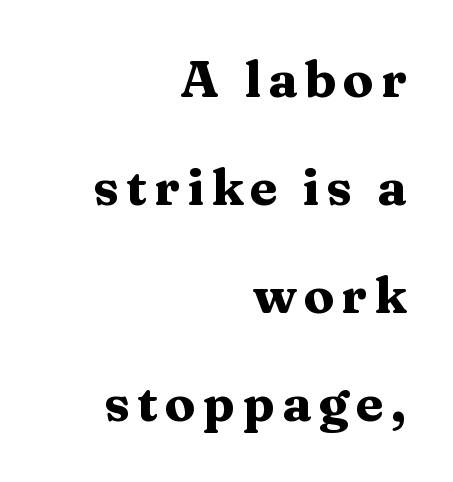
Q: Is the text bold? A: Yes.
Q: Is the text italic (slanted)? A: No, it is upright.
Q: Is the typeface a serif or a sans-serif typeface? A: Serif.
Q: Is the text underlined? A: No.
Q: How is the paragraph aligned? A: Right-aligned.
Q: Is the spacing between lines tight, normal or loose? A: Loose.
Q: Width (condensed, normal, or wide)? A: Wide.
Q: Stroke contrast? A: Medium.
Q: x-height? A: Medium.
Q: Monospaced? A: No.
